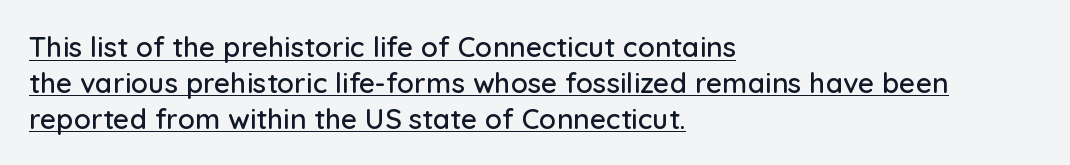
The type is set solid horizontally, with unmodified tracking. Looks like regular typesetting: each glyph gets only the width it needs. It's the straight-up-and-down kind of type. These characters rest on top of a visible drawn line.
